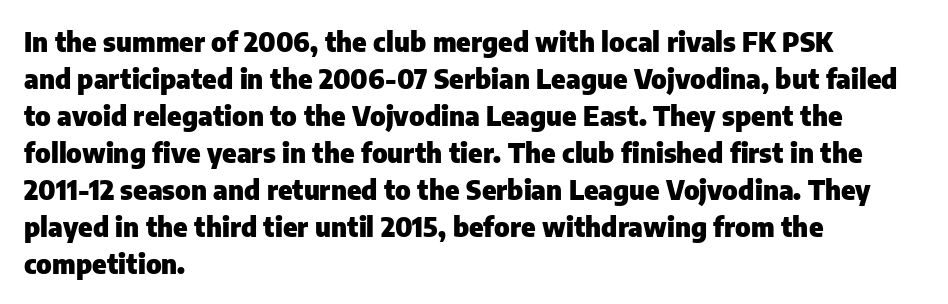
The image shows 27 px bold type, upright; set left-aligned, normal line spacing (1.37x), normal letter spacing, not underlined.
